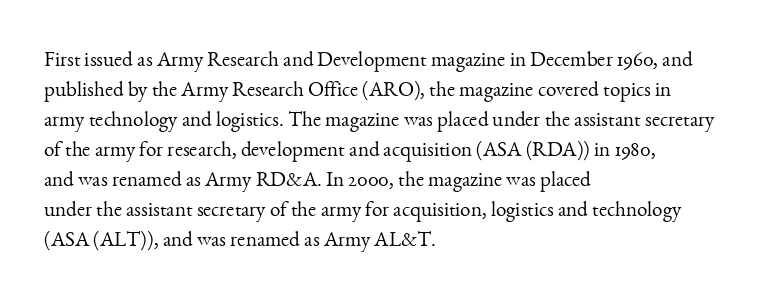
The image shows 21 px text type, upright; set left-aligned, normal line spacing (1.43x), normal letter spacing, not underlined.
